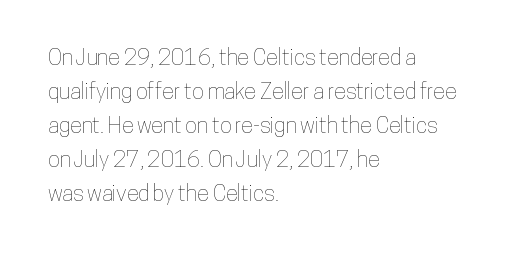
Q: Is the text italic (slanted)? A: No, it is upright.
Q: Is the text underlined? A: No.
Q: How is the paragraph aligned? A: Left-aligned.
Q: Is the spacing between letters normal or unusually wide? A: Normal.
Q: Is the spacing between lines tight, normal or loose? A: Normal.
